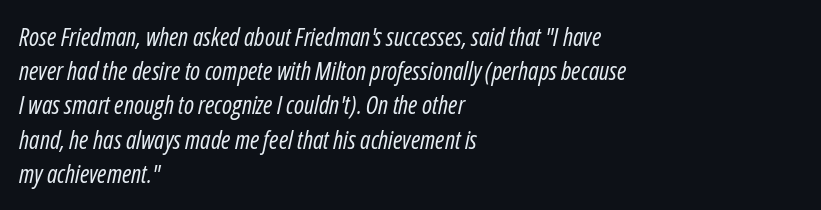
Q: Is the text bold? A: No.
Q: Is the text italic (slanted)? A: Yes, it leans right by about 12 degrees.
Q: Is the text underlined? A: No.
Q: How is the paragraph aligned? A: Left-aligned.
Q: Is the spacing between letters normal or unusually wide? A: Normal.
Q: Is the spacing between lines tight, normal or loose? A: Normal.
